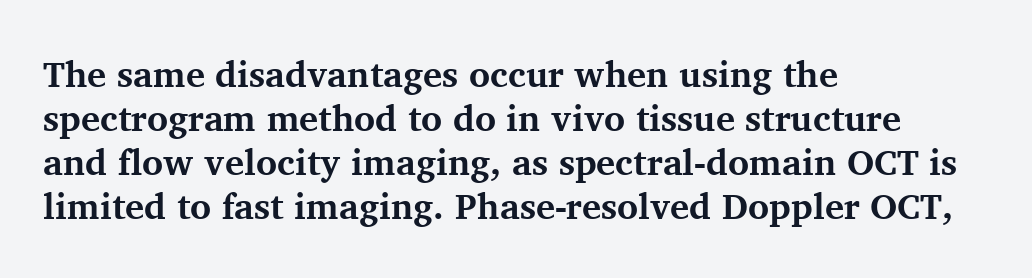
{"serif": "yes", "italic": "no", "bold": "yes", "weight": "bold", "width": "normal", "stroke_contrast": "medium", "x_height": "medium", "monospaced": "no", "underline": "no", "align": "left", "line_spacing_ratio": 1.22, "letter_spacing": "normal", "letter_spacing_em": 0.0, "glyph_px": 36}
